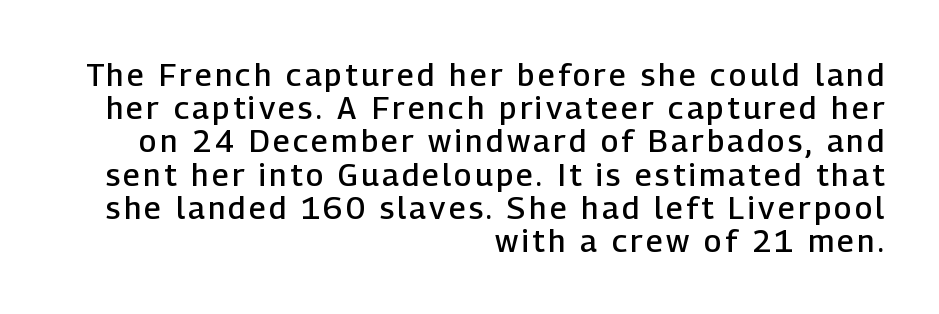
Unlike a traditional serif, this face leaves its strokes unadorned. Strokes here are thickened, but only to semibold level. If you drew a line through each stem, it would be perfectly vertical. These lines huddle together more closely than default settings would place them. Lines of text with bare space underneath.
